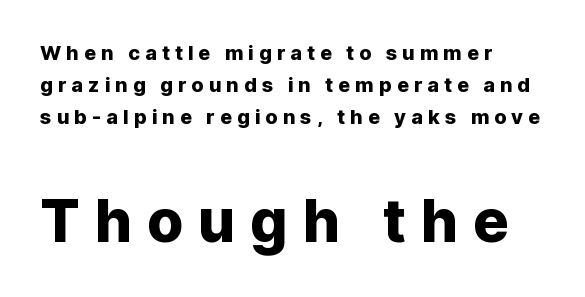
{"serif": "no", "italic": "no", "width": "normal", "stroke_contrast": "low", "x_height": "medium", "monospaced": "no", "underline": "no", "align": "left", "line_spacing": "normal", "line_spacing_ratio": 1.61, "letter_spacing": "wide", "letter_spacing_em": 0.25, "larger_block": "second", "size_ratio": 2.95, "glyph_px": 59}
